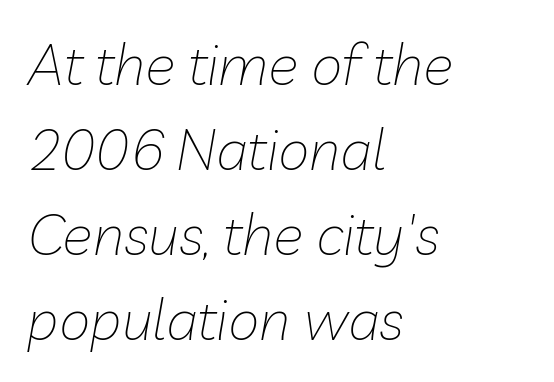
Observe the lean: these are italic letterforms. Tracking here is standard; glyphs follow each other at the usual distance. Caption: face not bold, strokes unweighted. Compared with a centered layout, this one pins lines to the left instead.
